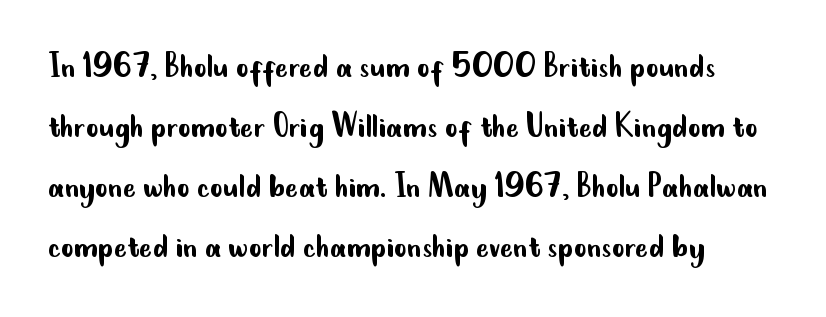
Q: Is the text bold? A: No.
Q: Is the text italic (slanted)? A: No, it is upright.
Q: Is the typeface a serif or a sans-serif typeface? A: Sans-serif.
Q: Is the text underlined? A: No.
Q: How is the paragraph aligned? A: Left-aligned.
Q: Is the spacing between letters normal or unusually wide? A: Normal.
Q: Is the spacing between lines tight, normal or loose? A: Normal.
Q: Width (condensed, normal, or wide)? A: Condensed.
Q: Stroke contrast? A: Low.
Q: x-height? A: Small.
Q: Monospaced? A: No.
